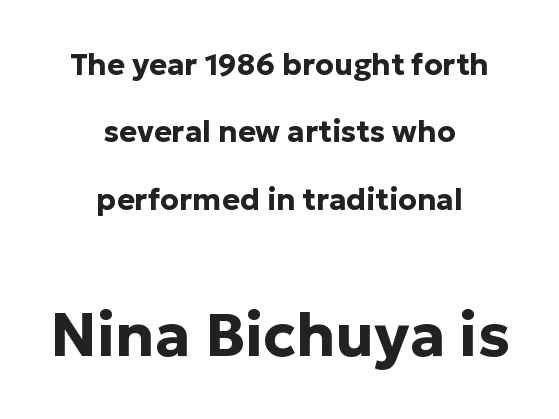
{"serif": "no", "italic": "no", "bold": "yes", "weight": "bold", "width": "normal", "stroke_contrast": "low", "x_height": "medium", "monospaced": "no", "underline": "no", "align": "center", "line_spacing": "loose", "line_spacing_ratio": 2.25, "letter_spacing": "normal", "letter_spacing_em": 0.0, "larger_block": "second", "size_ratio": 2.03, "glyph_px": 61}
